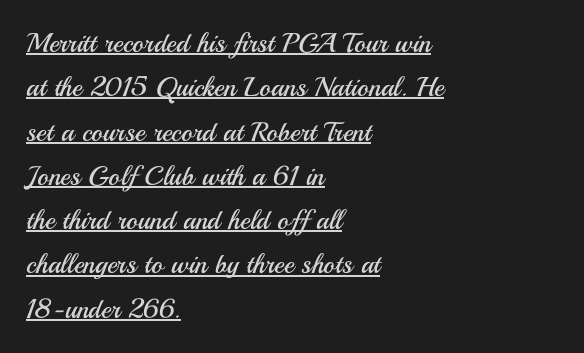
Short and long lines alike share a common starting point at left. Looks like someone drew a line under every word here. Words appear dense and cohesive because spacing is normal.
